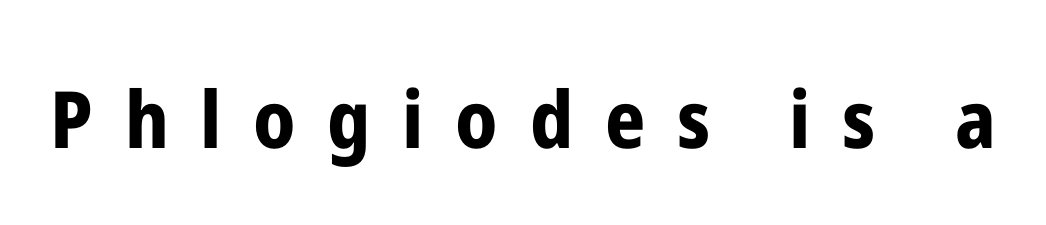
Q: Is the text bold? A: Yes.
Q: Is the text italic (slanted)? A: No, it is upright.
Q: Is the typeface a serif or a sans-serif typeface? A: Sans-serif.
Q: Is the text underlined? A: No.
Q: Is the spacing between letters normal or unusually wide? A: Unusually wide.
Q: Width (condensed, normal, or wide)? A: Condensed.
Q: Stroke contrast? A: Low.
Q: x-height? A: Medium.
Q: Monospaced? A: No.
